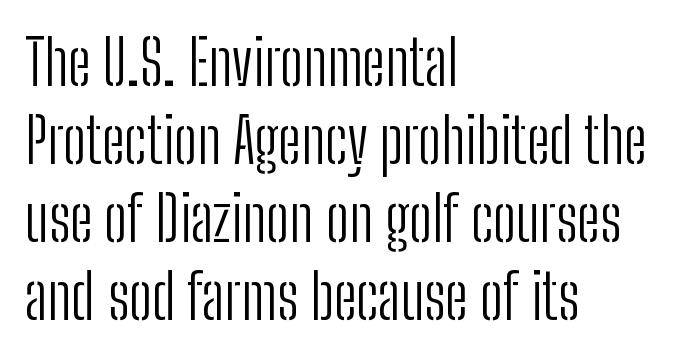
{"serif": "no", "italic": "no", "bold": "no", "weight": "light", "width": "condensed", "stroke_contrast": "low", "x_height": "medium", "monospaced": "no", "underline": "no", "align": "left", "line_spacing": "normal", "line_spacing_ratio": 1.26, "letter_spacing": "normal", "letter_spacing_em": 0.0, "glyph_px": 62}
